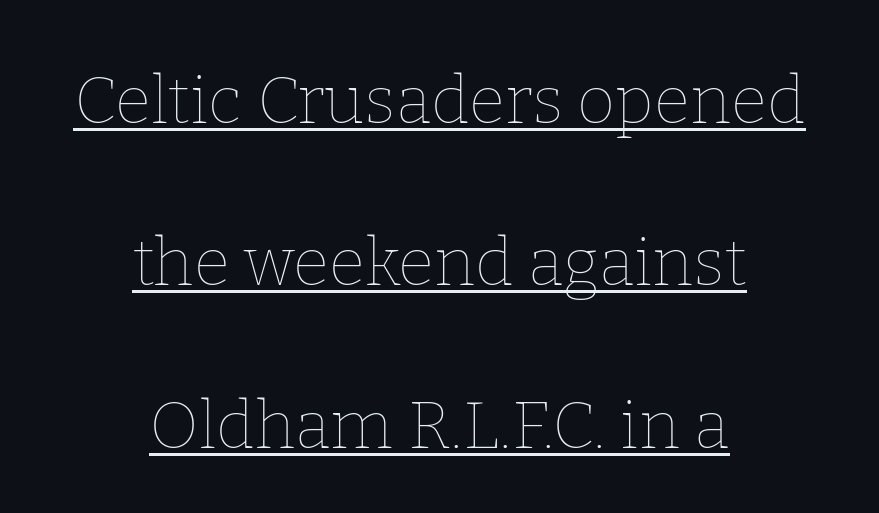
The image shows 66 px thin type, upright; set centered, loose line spacing (2.46x), normal letter spacing, underlined; low stroke contrast and a medium x-height.
